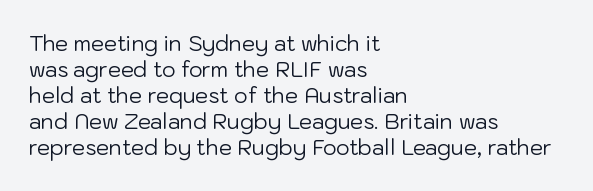
The typography opts for an upright posture over an oblique one. Unmarked baselines from the first word to the last. Students, note that the glyphs here touch the page at normal intervals. Which margin do the lines hug? The left one — the right edge is uneven. The typesetting does not lean heavy: it is not bold.
